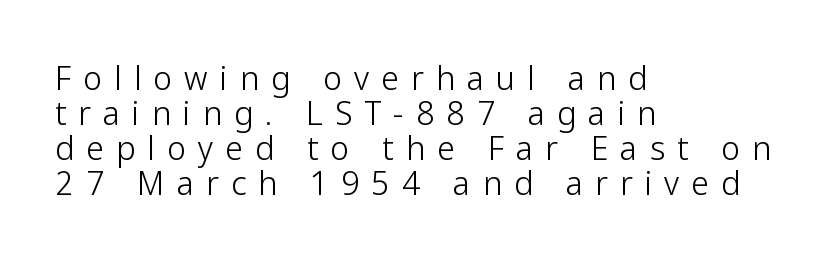
The image shows 32 px light sans-serif type, upright; set left-aligned, tight line spacing (1.09x), unusually wide letter spacing (+0.38 em), not underlined; low stroke contrast and a medium x-height.
